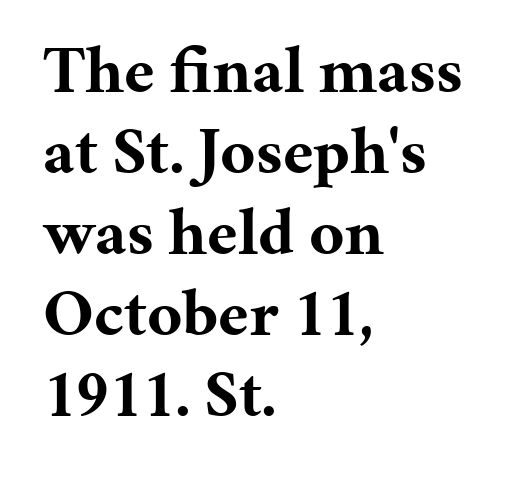
The image shows 67 px bold serif type, upright; set left-aligned, line spacing 1.21x, normal letter spacing, not underlined; medium stroke contrast and a medium x-height.
